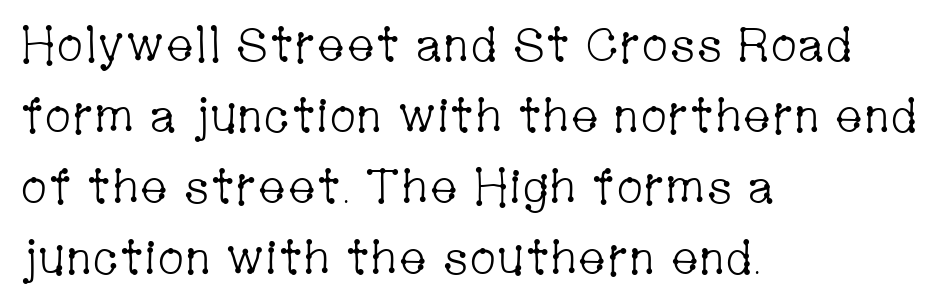
These lines are set flush left with a ragged right edge. Summary of weight: not heavy and not bold. Default kerning and tracking; the words read as compact shapes. The passage shown is not underscored anywhere. Small tapered or slab feet sit at the stroke ends, so this counts as serif.
